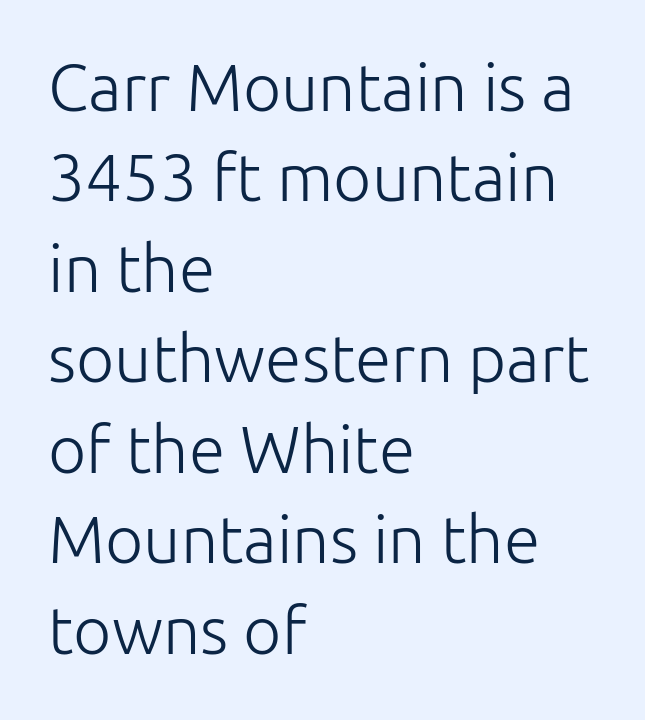
Q: Is the text bold? A: No.
Q: Is the text italic (slanted)? A: No, it is upright.
Q: Is the typeface a serif or a sans-serif typeface? A: Sans-serif.
Q: Is the text underlined? A: No.
Q: How is the paragraph aligned? A: Left-aligned.
Q: Is the spacing between letters normal or unusually wide? A: Normal.
Q: Is the spacing between lines tight, normal or loose? A: Normal.
Q: Width (condensed, normal, or wide)? A: Normal.
Q: Stroke contrast? A: Low.
Q: x-height? A: Medium.
Q: Monospaced? A: No.
